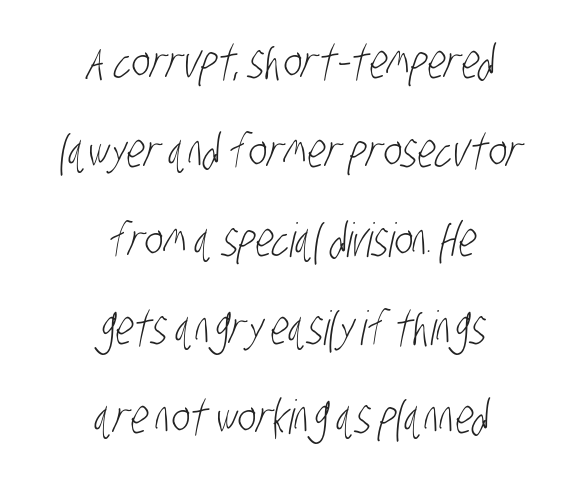
The letters advance in unequal steps, a hallmark of proportional type. Every row of glyphs is offset so its center matches the block's center. The gaps between neighbouring characters are ordinary and unremarkable. The weight tops out at a normal text grade. Descender tails drop into unmarked territory.
